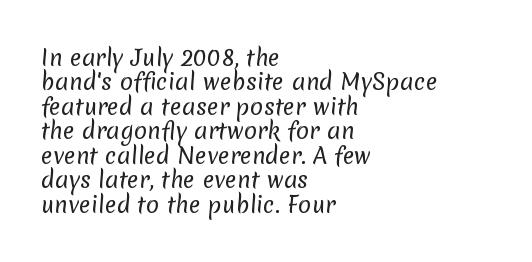
Q: Is the text bold? A: No.
Q: Is the text underlined? A: No.
Q: How is the paragraph aligned? A: Left-aligned.
Q: Is the spacing between letters normal or unusually wide? A: Normal.
Q: Is the spacing between lines tight, normal or loose? A: Tight.
